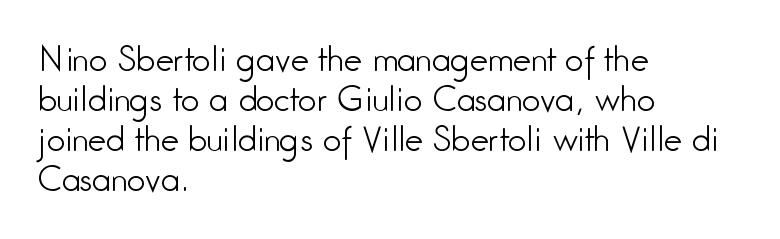
Grotesque or geometric, the face here clearly has no serifs. One-word summary of the alignment: left. The letters stand straight up with perfectly vertical stems. A typesetter would call this proportional, since set widths differ per character. The passage shown is not underscored anywhere.
